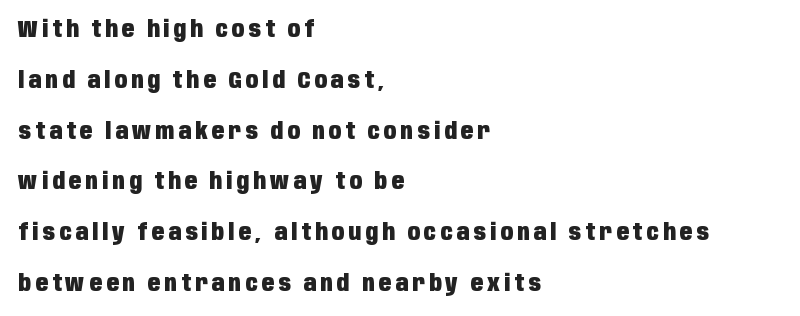
{"italic": "no", "bold": "yes", "underline": "no", "align": "left", "line_spacing": "loose", "line_spacing_ratio": 2.21, "glyph_px": 23}
